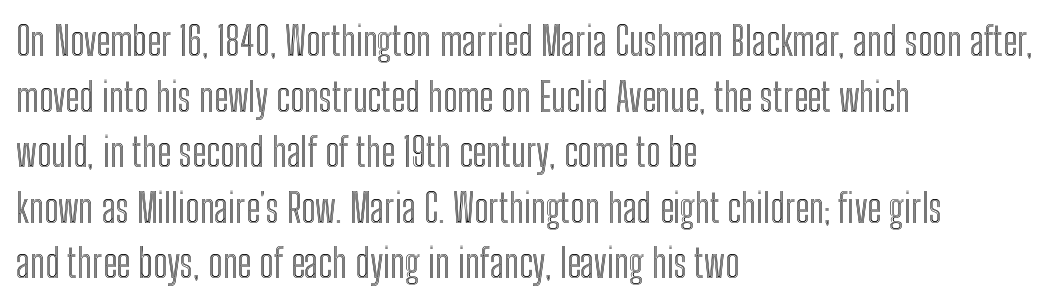
{"italic": "no", "width": "condensed", "x_height": "medium", "monospaced": "no", "underline": "no", "align": "left", "line_spacing": "normal", "line_spacing_ratio": 1.39, "letter_spacing": "normal", "letter_spacing_em": 0.0, "glyph_px": 40}
